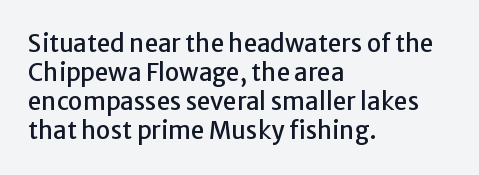
{"italic": "no", "underline": "no", "align": "left", "line_spacing_ratio": 1.21, "letter_spacing": "normal", "letter_spacing_em": 0.0, "glyph_px": 24}
